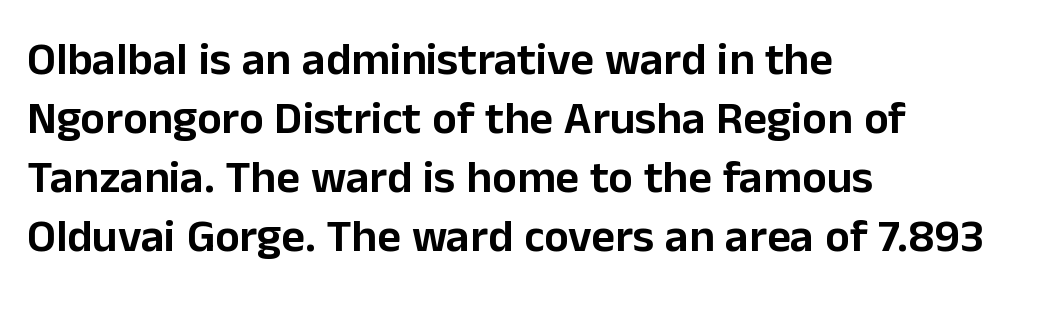
Any mark beneath the type? The region is blank. The rag falls on the right side of this text block. This sample uses plain, unmodified letter spacing. The space between consecutive lines is moderate. The typography opts for an upright posture over an oblique one.
